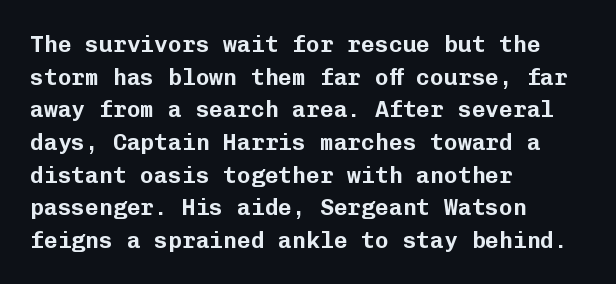
All the whitespace from short lines collects on the right. Standard letterfit; no display-style spreading of the glyphs. The area under the type is left untouched. Characters remain perfectly vertical along every line. If you measured baseline to baseline, you'd find a middling distance.
